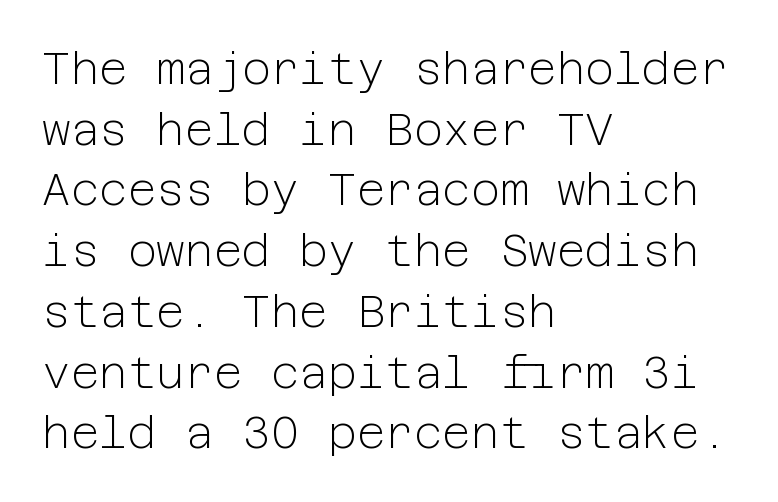
The image shows 44 px light sans-serif type, upright; set left-aligned, normal line spacing (1.38x), normal letter spacing, not underlined; low stroke contrast and a medium x-height.
